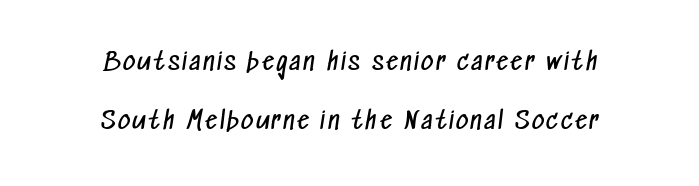
Q: Is the text bold? A: No.
Q: Is the text underlined? A: No.
Q: How is the paragraph aligned? A: Centered.
Q: Is the spacing between lines tight, normal or loose? A: Loose.
